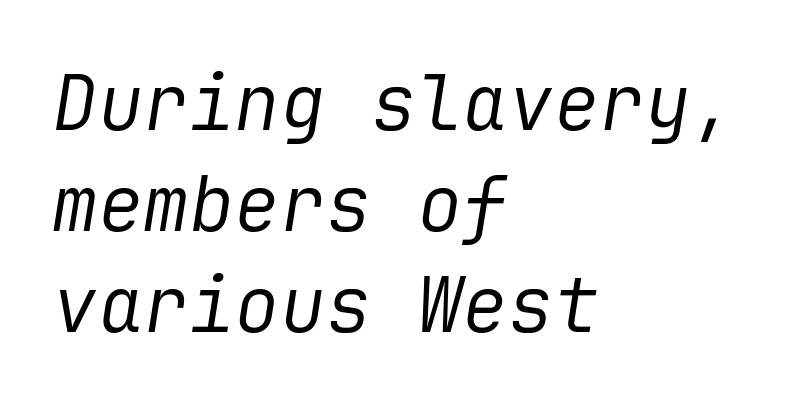
The image shows 76 px regular-weight type, italic (leaning right); set left-aligned, normal line spacing (1.33x), normal letter spacing, not underlined; low stroke contrast and a medium x-height.
